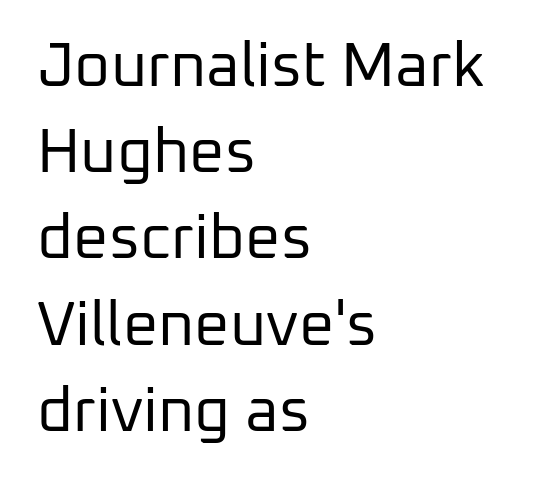
{"serif": "no", "italic": "no", "bold": "no", "weight": "regular", "width": "normal", "stroke_contrast": "low", "x_height": "medium", "monospaced": "no", "underline": "no", "align": "left", "line_spacing": "normal", "line_spacing_ratio": 1.39, "letter_spacing": "normal", "letter_spacing_em": 0.0, "glyph_px": 62}
